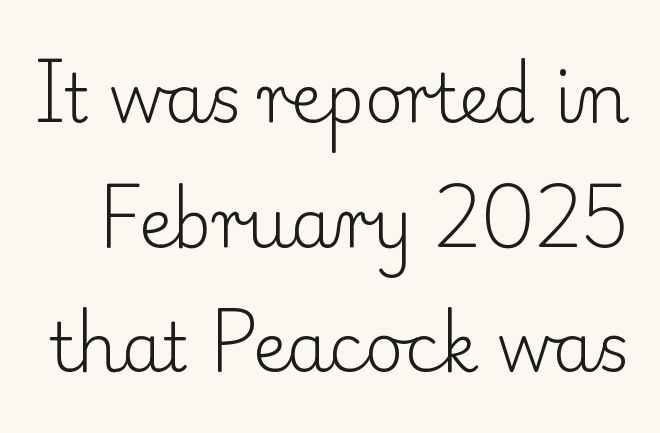
Q: Is the text bold? A: No.
Q: Is the text italic (slanted)? A: No, it is upright.
Q: Is the text underlined? A: No.
Q: Is the spacing between letters normal or unusually wide? A: Normal.
Q: Width (condensed, normal, or wide)? A: Normal.
Q: Stroke contrast? A: Low.
Q: x-height? A: Small.
Q: Monospaced? A: No.
